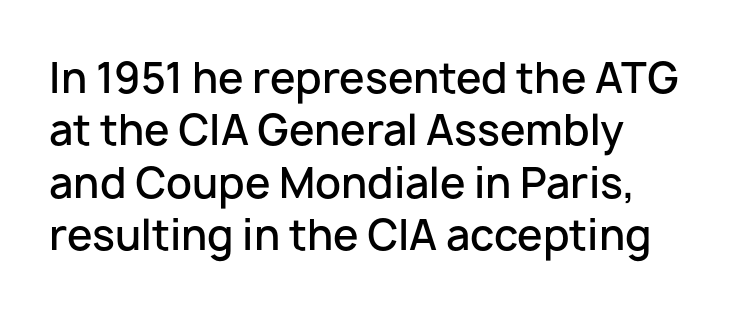
Q: Is the text bold? A: Semi-bold.
Q: Is the text italic (slanted)? A: No, it is upright.
Q: Is the typeface a serif or a sans-serif typeface? A: Sans-serif.
Q: Is the text underlined? A: No.
Q: How is the paragraph aligned? A: Left-aligned.
Q: Is the spacing between letters normal or unusually wide? A: Normal.
Q: Is the spacing between lines tight, normal or loose? A: Normal.
Q: Width (condensed, normal, or wide)? A: Normal.
Q: Stroke contrast? A: Low.
Q: x-height? A: Medium.
Q: Monospaced? A: No.
